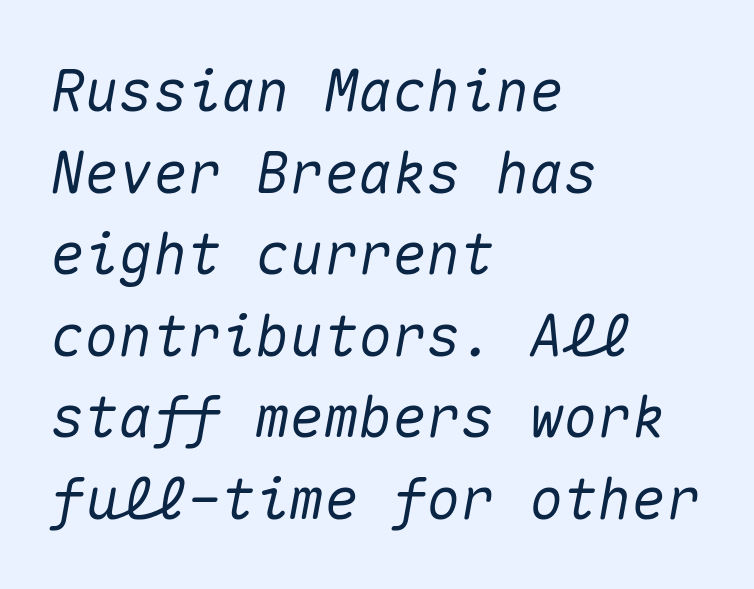
Q: Is the text italic (slanted)? A: Yes, it leans right by about 10 degrees.
Q: Is the text underlined? A: No.
Q: How is the paragraph aligned? A: Left-aligned.
Q: Is the spacing between letters normal or unusually wide? A: Normal.
Q: Is the spacing between lines tight, normal or loose? A: Normal.
Q: Width (condensed, normal, or wide)? A: Normal.
Q: Stroke contrast? A: Medium.
Q: x-height? A: Medium.
Q: Monospaced? A: Yes.
